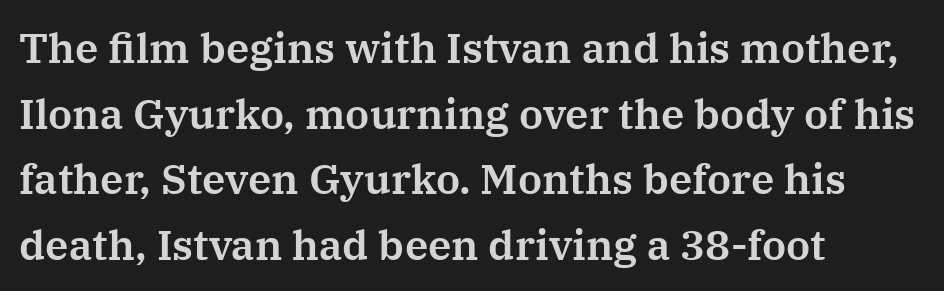
{"serif": "yes", "italic": "no", "width": "normal", "stroke_contrast": "medium", "x_height": "medium", "monospaced": "no", "underline": "no", "align": "left", "line_spacing": "normal", "line_spacing_ratio": 1.56, "letter_spacing": "normal", "letter_spacing_em": 0.0, "glyph_px": 42}
